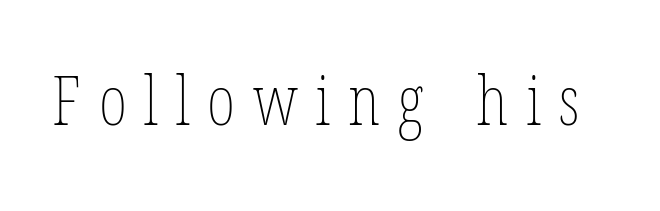
The image shows 68 px thin, condensed type; set unusually wide letter spacing (+0.26 em), not underlined; low stroke contrast and a medium x-height.
